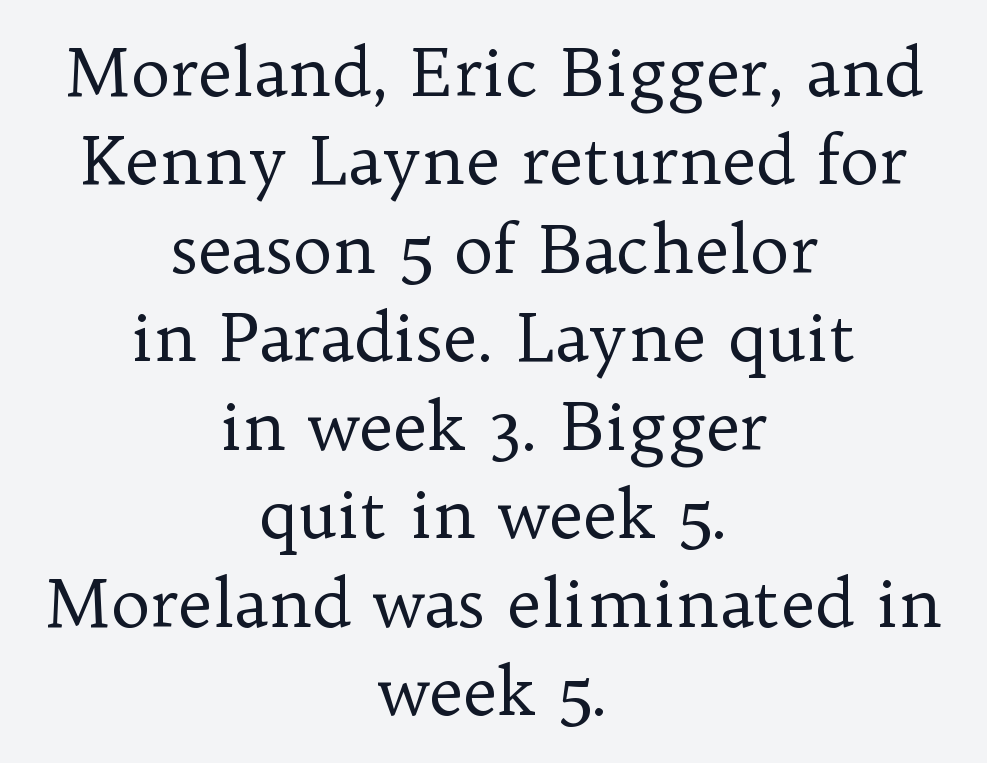
{"serif": "yes", "italic": "no", "bold": "no", "weight": "regular", "width": "normal", "stroke_contrast": "low", "x_height": "medium", "monospaced": "no", "underline": "no", "align": "center", "line_spacing": "normal", "line_spacing_ratio": 1.32, "letter_spacing": "normal", "letter_spacing_em": 0.0, "glyph_px": 67}
